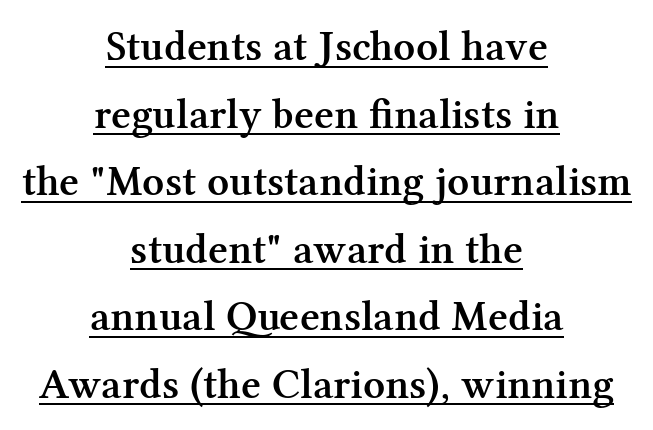
The image shows 43 px semibold serif type, upright; set centered, normal line spacing (1.57x), normal letter spacing, underlined; medium stroke contrast and a medium x-height.
